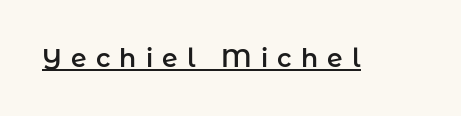
Words appear elongated and porous because spacing is wide. The lettering holds an erect, upright posture throughout. Does a line run under the words? Yes, clearly.
